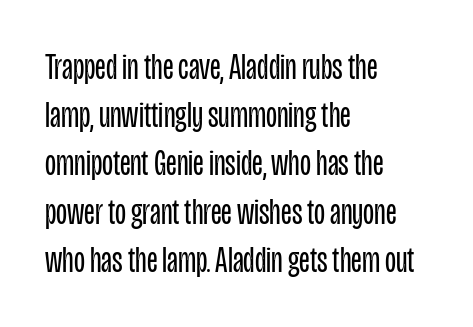
A bare baseline throughout the passage. A quiet, ordinary-to-light weight characterises the typeface. This sample has the flowing, uneven cadence of proportional lettering. This block has exactly the height ordinary leading produces. This rendering uses left alignment, leaving the right contour irregular. There is no visible air inserted between adjacent glyphs.
